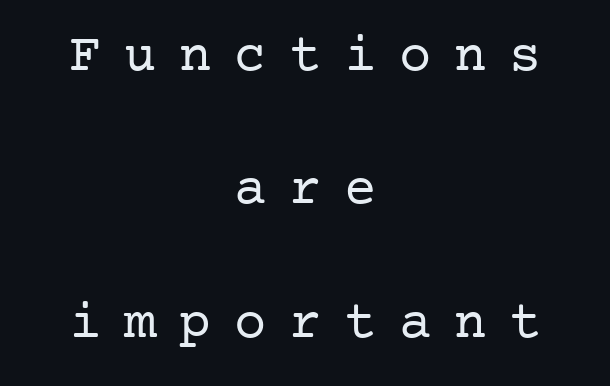
{"serif": "yes", "italic": "no", "bold": "no", "weight": "regular", "width": "normal", "stroke_contrast": "low", "x_height": "medium", "underline": "no", "align": "center", "line_spacing": "loose", "line_spacing_ratio": 2.47, "letter_spacing": "wide", "letter_spacing_em": 0.42, "glyph_px": 54}
